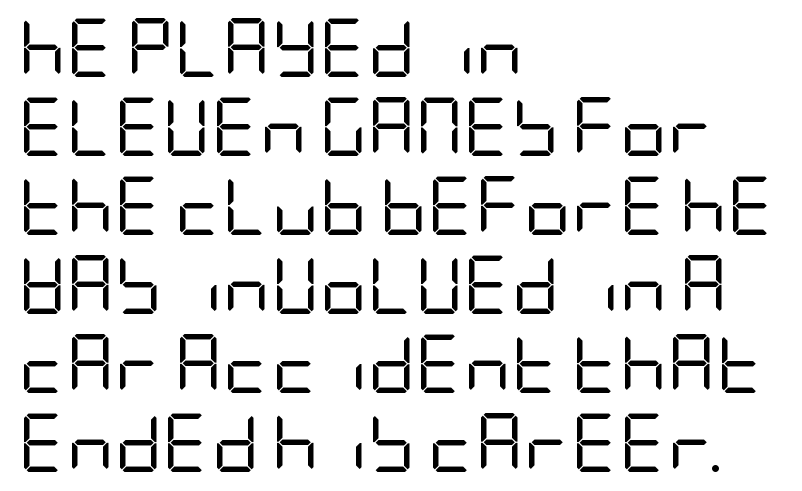
{"serif": "no", "italic": "no", "bold": "no", "weight": "regular", "width": "condensed", "stroke_contrast": "low", "x_height": "large", "underline": "no", "align": "left", "line_spacing": "normal", "line_spacing_ratio": 1.34, "letter_spacing": "normal", "letter_spacing_em": 0.0, "glyph_px": 59}
